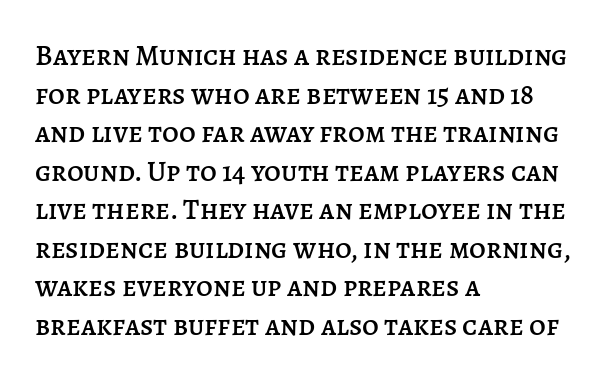
{"italic": "no", "width": "normal", "stroke_contrast": "low", "x_height": "large", "monospaced": "no", "underline": "no", "align": "left", "line_spacing": "normal", "line_spacing_ratio": 1.33, "letter_spacing": "normal", "letter_spacing_em": 0.0, "glyph_px": 29}
